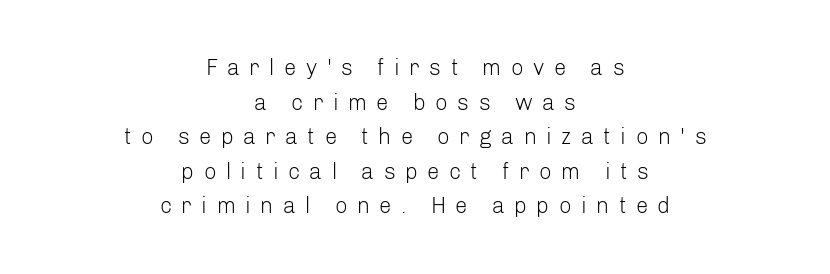
{"italic": "no", "bold": "no", "underline": "no", "align": "center", "line_spacing": "normal", "line_spacing_ratio": 1.57, "letter_spacing": "wide", "letter_spacing_em": 0.43, "glyph_px": 22}
